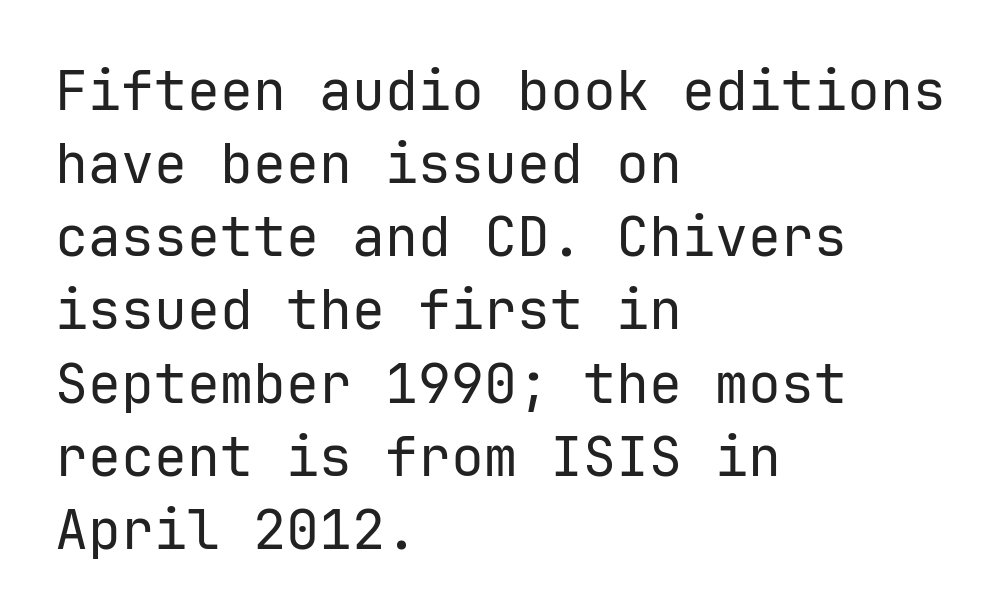
The image shows 55 px regular-weight sans-serif type, upright, monospaced; set left-aligned, normal line spacing (1.33x), normal letter spacing, not underlined; low stroke contrast and a medium x-height.
